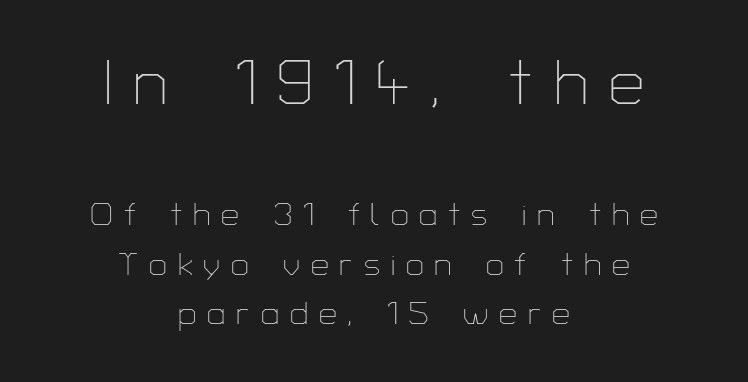
{"serif": "no", "italic": "no", "bold": "no", "weight": "thin", "width": "normal", "stroke_contrast": "low", "x_height": "medium", "monospaced": "no", "underline": "no", "align": "center", "line_spacing": "normal", "line_spacing_ratio": 1.54, "letter_spacing": "wide", "letter_spacing_em": 0.34, "larger_block": "first", "size_ratio": 1.97, "glyph_px": 63}
